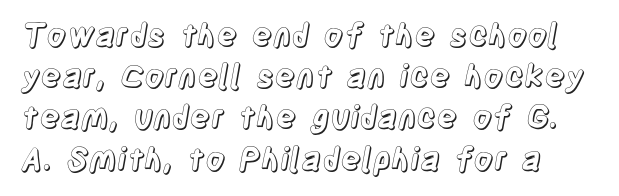
The rendering anchors every line to the left-hand side. The space beneath each line is pristine and unruled. Looks like regular typesetting: each glyph gets only the width it needs. Between one letter and the next there's only the usual sliver of space.
